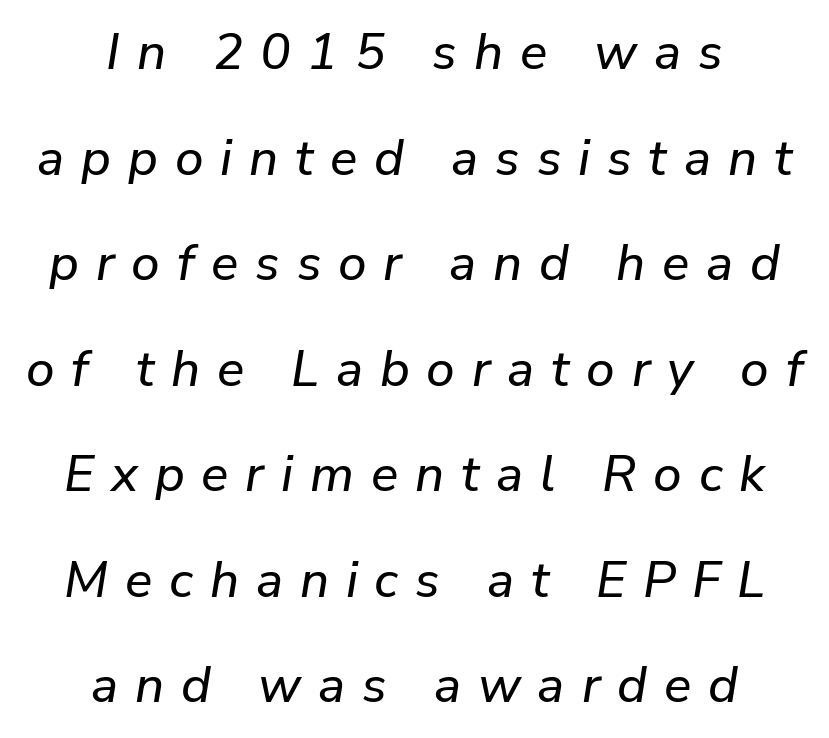
The image shows 51 px text type, italic (leaning right); set centered, loose line spacing (2.07x), unusually wide letter spacing (+0.33 em), not underlined; low stroke contrast and a medium x-height.
